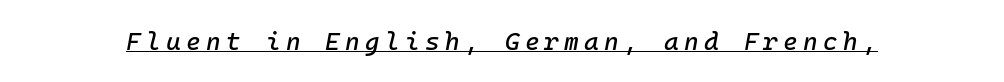
{"italic": "yes", "lean": "right", "slant_degrees": 10, "underline": "yes", "letter_spacing": "wide", "letter_spacing_em": 0.21, "glyph_px": 25}
